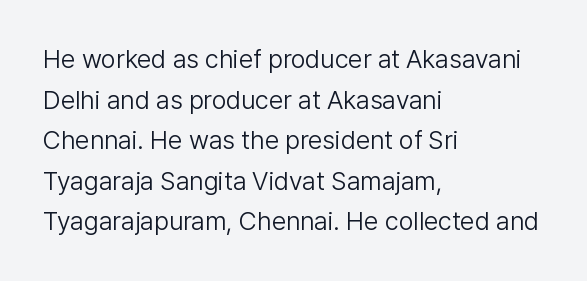
The zone under the glyphs is completely vacant. Letters have the restrained weight of plain body copy at most. Line beginnings align vertically; line endings do not. The gaps between neighbouring characters are ordinary and unremarkable.
